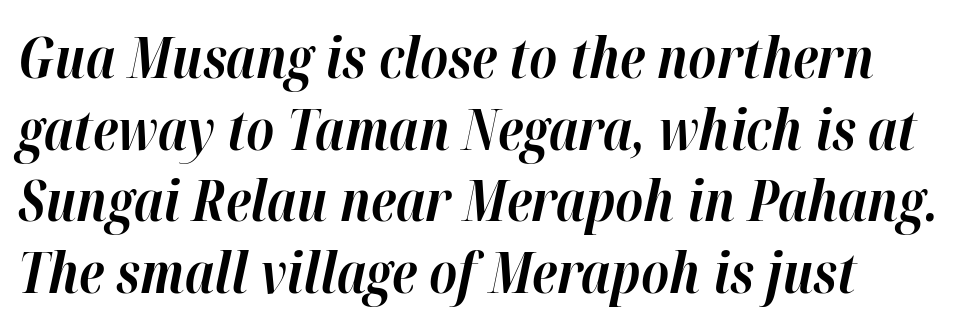
The image shows 56 px bold type, italic (leaning right); set normal line spacing (1.28x), normal letter spacing, not underlined; high stroke contrast and a medium x-height.
